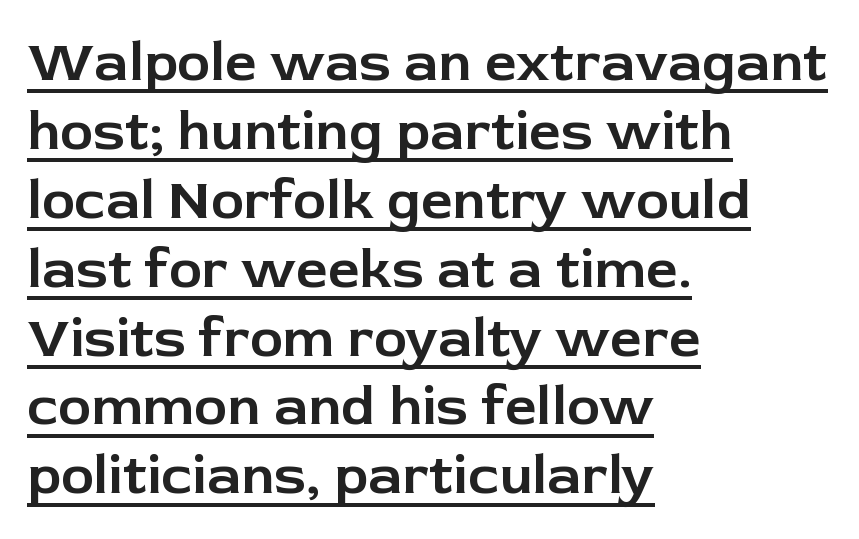
The image shows 56 px sans-serif type, upright; set left-aligned, line spacing 1.23x, normal letter spacing, underlined; low stroke contrast and a medium x-height.
